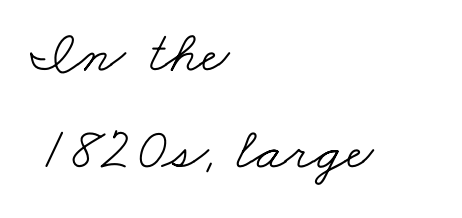
The image shows 60 px light, wide serif type; set left-aligned, normal line spacing (1.62x), normal letter spacing, not underlined; low stroke contrast and a small x-height.
